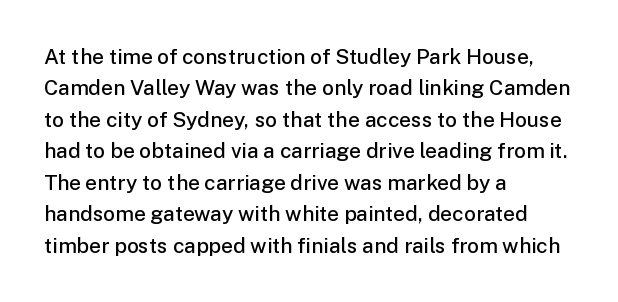
The glyphs have the mass of a demibold cut, below bold. The compositor pushed each line to the left boundary. The passage shown is not underscored anywhere. Caption: standard tracking, unaltered. Reading down the column, the eye jumps a familiar distance to each next line. The axis of the letterforms is exactly vertical.
